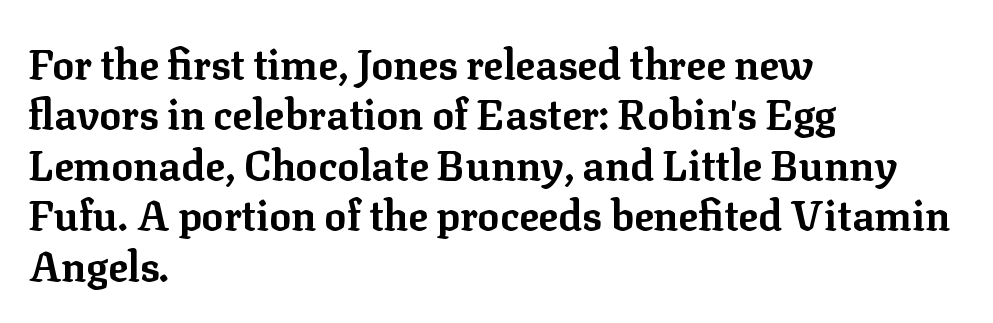
Q: Is the text bold? A: Yes.
Q: Is the text italic (slanted)? A: No, it is upright.
Q: Is the typeface a serif or a sans-serif typeface? A: Serif.
Q: Is the text underlined? A: No.
Q: How is the paragraph aligned? A: Left-aligned.
Q: Is the spacing between letters normal or unusually wide? A: Normal.
Q: Width (condensed, normal, or wide)? A: Normal.
Q: Stroke contrast? A: Low.
Q: x-height? A: Medium.
Q: Monospaced? A: No.
